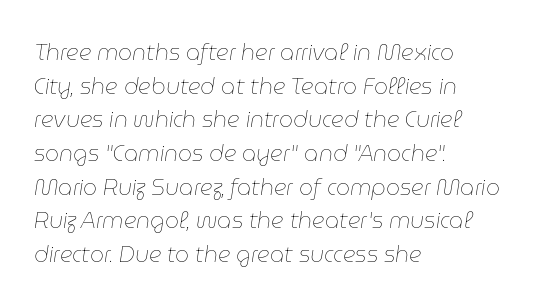
Q: Is the text bold? A: No.
Q: Is the text italic (slanted)? A: Yes, it leans right by about 9 degrees.
Q: Is the text underlined? A: No.
Q: How is the paragraph aligned? A: Left-aligned.
Q: Is the spacing between letters normal or unusually wide? A: Normal.
Q: Is the spacing between lines tight, normal or loose? A: Normal.
